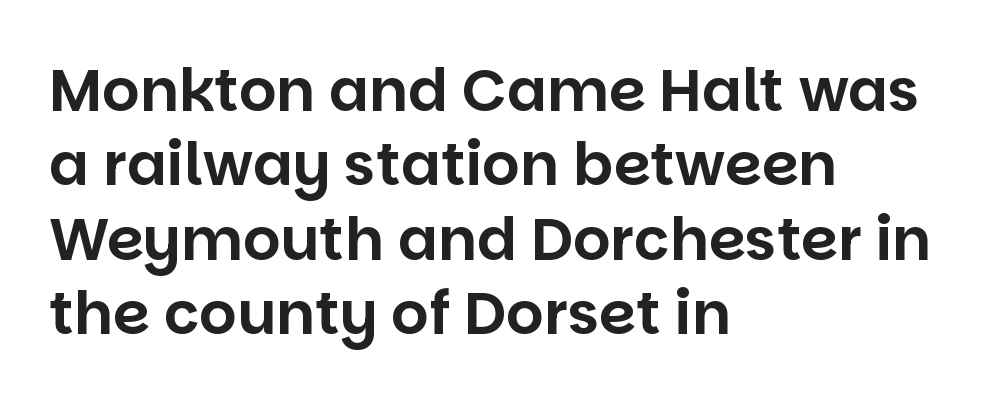
{"serif": "no", "italic": "no", "width": "normal", "stroke_contrast": "low", "x_height": "large", "monospaced": "no", "underline": "no", "align": "left", "line_spacing": "normal", "line_spacing_ratio": 1.26, "letter_spacing": "normal", "letter_spacing_em": 0.0, "glyph_px": 59}
